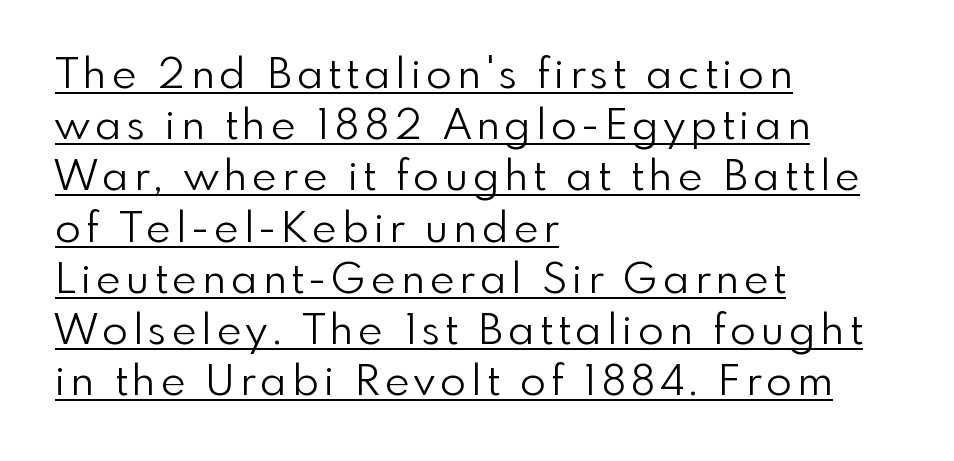
The image shows 42 px light sans-serif type, upright; set left-aligned, line spacing 1.22x, underlined; a small x-height.
